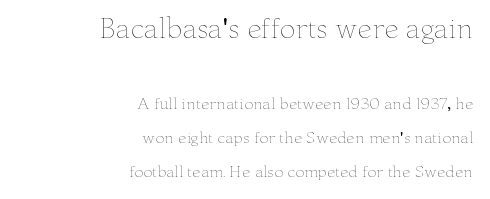
Which chunk is bigger? The first one — the top block dwarfs the bottom. The font's upright variant was chosen for this text. This is not heavy type; no bold has been used. Honestly, the letter spacing is just normal — you wouldn't notice it. One glance says open: line gaps are wider than usual.
